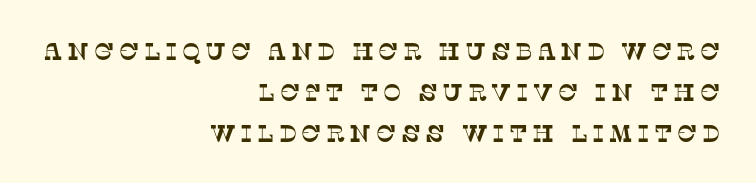
{"underline": "no", "align": "right", "line_spacing": "normal", "line_spacing_ratio": 1.7, "glyph_px": 24}
